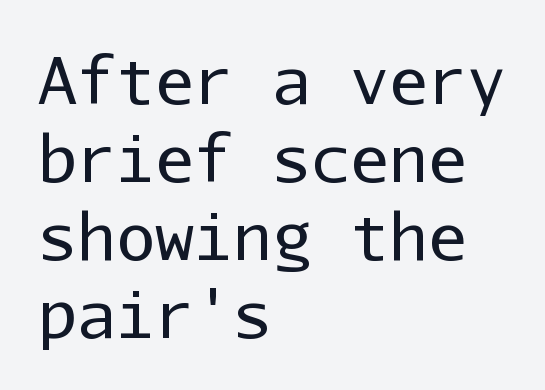
The image shows 65 px regular-weight sans-serif type, upright, monospaced; set left-aligned, line spacing 1.2x, normal letter spacing, not underlined; low stroke contrast and a medium x-height.
